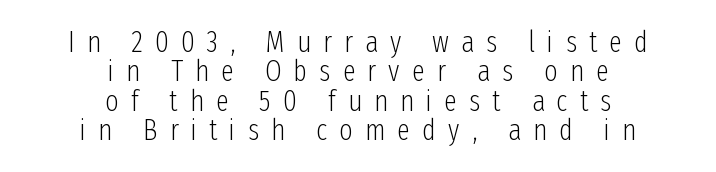
{"serif": "no", "italic": "no", "bold": "no", "weight": "light", "width": "condensed", "stroke_contrast": "low", "x_height": "medium", "monospaced": "no", "underline": "no", "align": "center", "line_spacing": "tight", "line_spacing_ratio": 1.01, "letter_spacing": "wide", "letter_spacing_em": 0.42, "glyph_px": 29}
